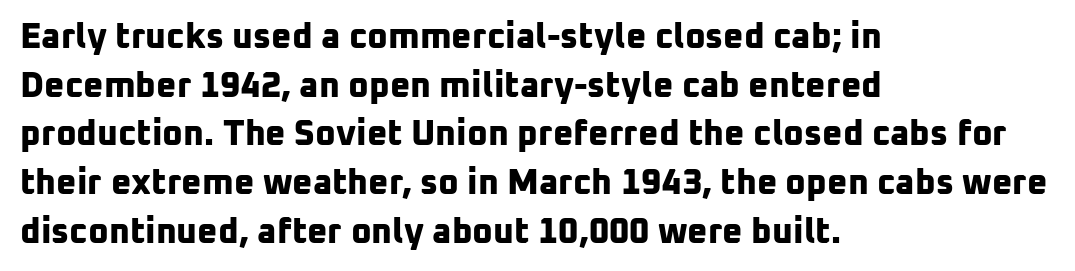
Q: Is the text bold? A: Yes.
Q: Is the typeface a serif or a sans-serif typeface? A: Sans-serif.
Q: Is the text underlined? A: No.
Q: How is the paragraph aligned? A: Left-aligned.
Q: Is the spacing between letters normal or unusually wide? A: Normal.
Q: Is the spacing between lines tight, normal or loose? A: Normal.
Q: Width (condensed, normal, or wide)? A: Normal.
Q: Stroke contrast? A: Low.
Q: x-height? A: Medium.
Q: Monospaced? A: No.
